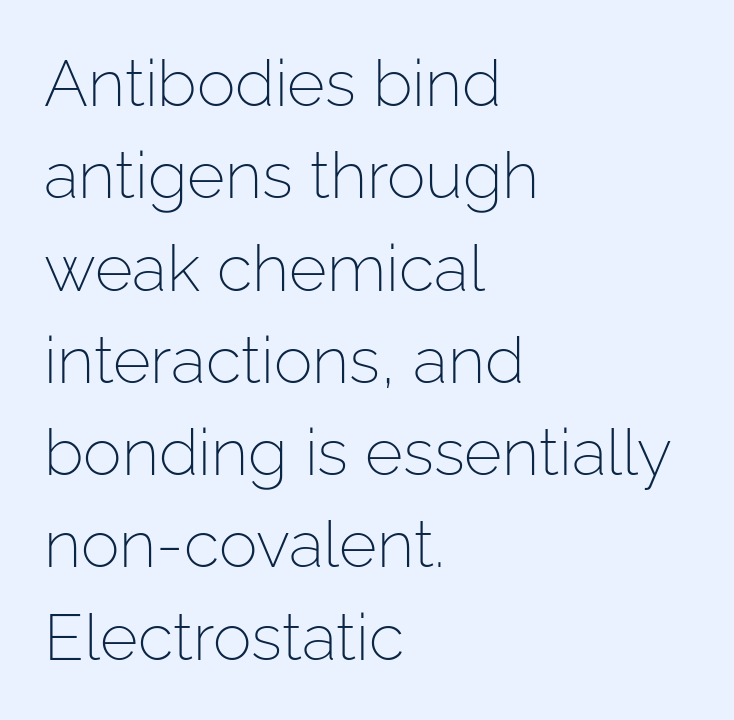
The image shows 65 px light sans-serif type, upright; set left-aligned, normal line spacing (1.42x), normal letter spacing, not underlined; low stroke contrast and a medium x-height.
